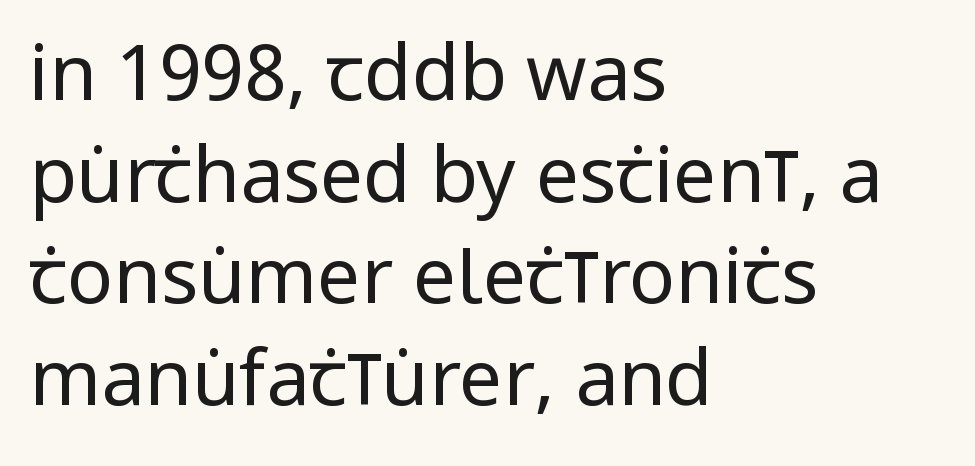
{"serif": "no", "italic": "no", "bold": "no", "weight": "regular", "width": "condensed", "stroke_contrast": "low", "x_height": "large", "monospaced": "no", "underline": "no", "align": "left", "line_spacing": "normal", "line_spacing_ratio": 1.32, "letter_spacing": "normal", "letter_spacing_em": 0.0, "glyph_px": 77}
